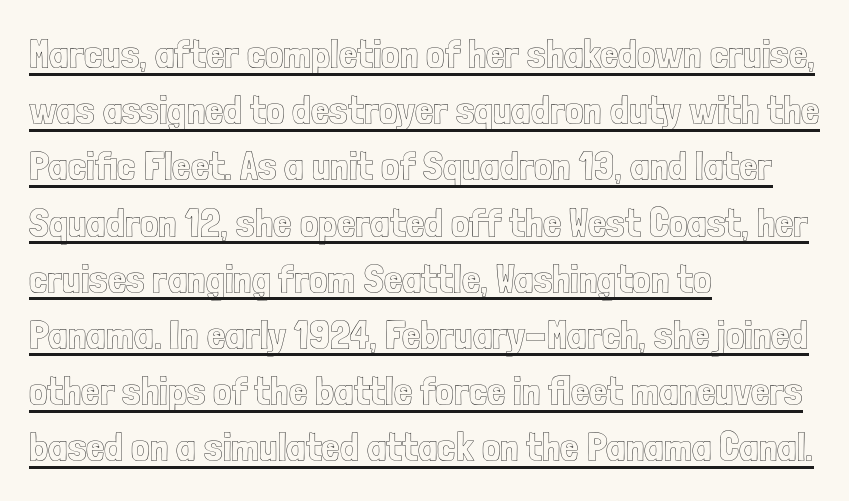
Q: Is the text italic (slanted)? A: No, it is upright.
Q: Is the text underlined? A: Yes.
Q: How is the paragraph aligned? A: Left-aligned.
Q: Is the spacing between letters normal or unusually wide? A: Normal.
Q: Is the spacing between lines tight, normal or loose? A: Normal.
Q: Width (condensed, normal, or wide)? A: Condensed.
Q: x-height? A: Medium.
Q: Monospaced? A: No.
